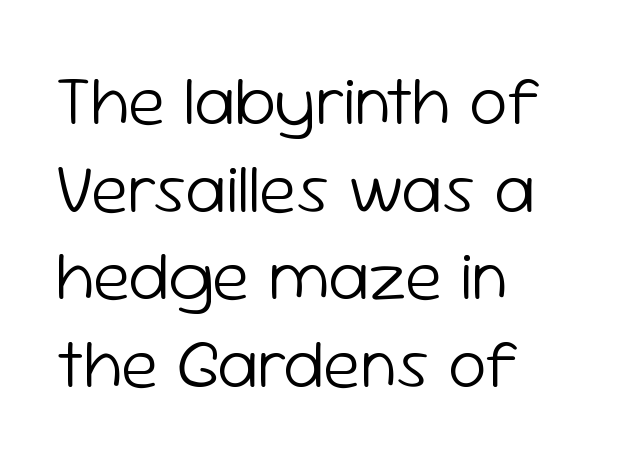
The type is set solid horizontally, with unmodified tracking. Ordinary non-slanted type is in use. The cut favours lightness, reaching ordinary text weight at its darkest. One glance says typical: line gaps are just what's usual. Does the copy run flush right? No — it runs flush left. Letters rest on an invisible, unmarked baseline.
